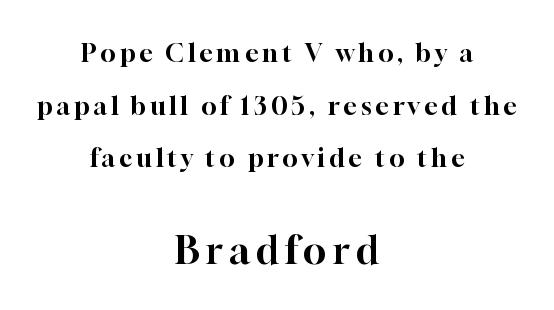
{"serif": "yes", "italic": "no", "width": "normal", "stroke_contrast": "high", "x_height": "medium", "monospaced": "no", "underline": "no", "align": "center", "line_spacing": "loose", "line_spacing_ratio": 2.11, "larger_block": "second", "size_ratio": 1.52, "glyph_px": 38}
